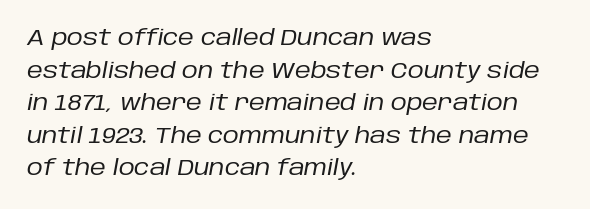
The image shows 22 px text type, italic (leaning right); set left-aligned, normal line spacing (1.48x), normal letter spacing, not underlined.
